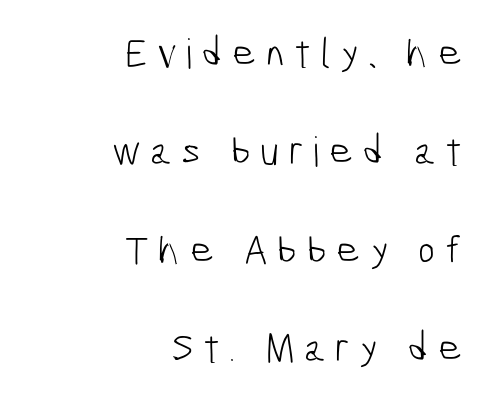
The image shows 41 px light, condensed sans-serif type; set right-aligned, loose line spacing (2.4x), unusually wide letter spacing (+0.23 em), not underlined; low stroke contrast and a medium x-height.
